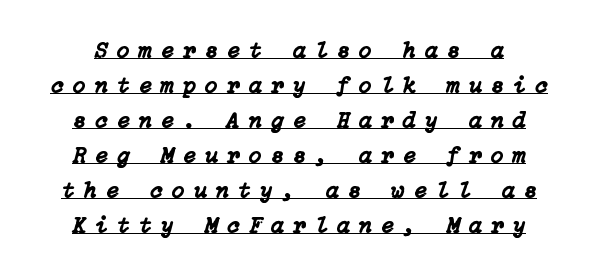
{"italic": "yes", "lean": "right", "slant_degrees": 15, "underline": "yes", "line_spacing": "normal", "line_spacing_ratio": 1.52, "letter_spacing": "wide", "letter_spacing_em": 0.41, "glyph_px": 23}
